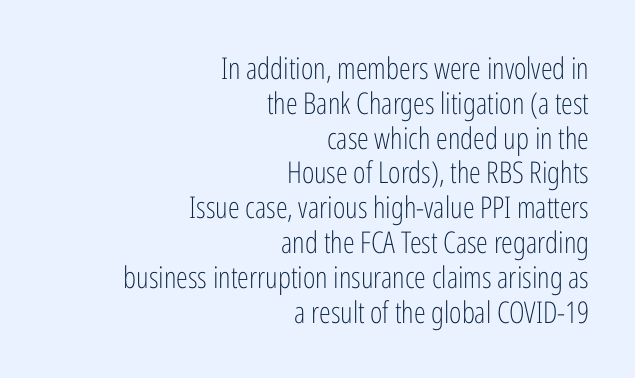
The image shows 30 px light, condensed sans-serif type, upright; set right-aligned, line spacing 1.16x, normal letter spacing, not underlined; low stroke contrast and a medium x-height.
